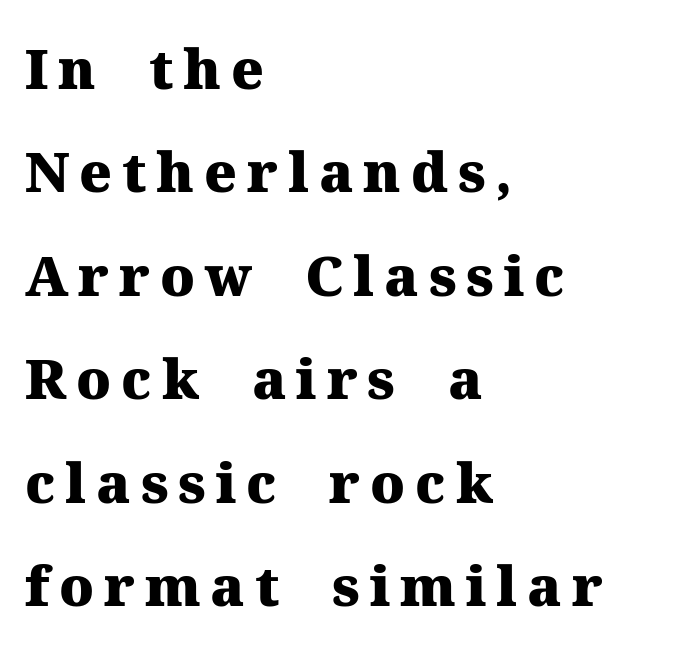
Look at the bottom of the vertical strokes: they flare into serifs here. The strip under each line holds only bare page. Spacing verdict: proportional, widths tailored to each character. A typesetter would mark this as roman, not italic. These lines stack with their left ends in a neat column. Strong, thick strokes mark this as bold type.
